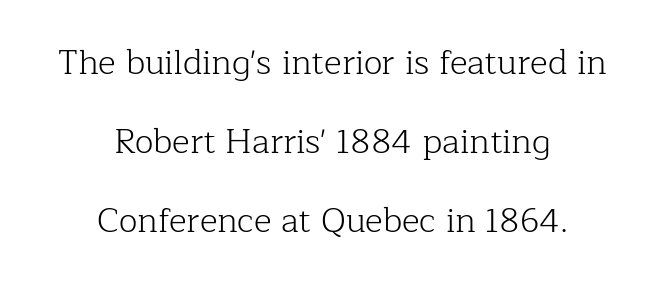
Casual observation: everything's sitting right in the middle. The passage shown is typed in a proportional face where columns would drift. Between one letter and the next there's only the usual sliver of space. A clean baseline with only descenders dipping below it.
